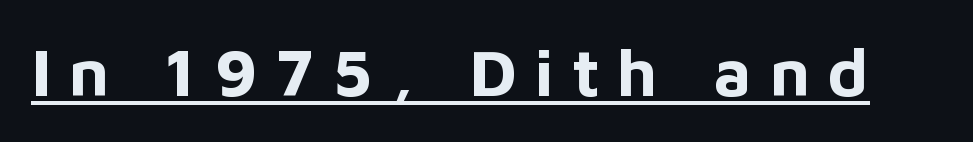
Q: Is the text bold? A: Yes.
Q: Is the text italic (slanted)? A: No, it is upright.
Q: Is the typeface a serif or a sans-serif typeface? A: Sans-serif.
Q: Is the text underlined? A: Yes.
Q: Is the spacing between letters normal or unusually wide? A: Unusually wide.
Q: Width (condensed, normal, or wide)? A: Normal.
Q: Stroke contrast? A: Low.
Q: x-height? A: Medium.
Q: Monospaced? A: No.
